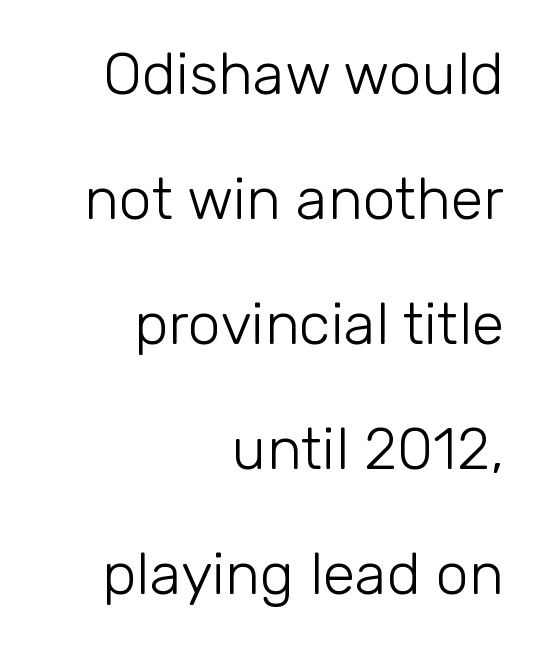
Q: Is the text bold? A: No.
Q: Is the text italic (slanted)? A: No, it is upright.
Q: Is the typeface a serif or a sans-serif typeface? A: Sans-serif.
Q: Is the text underlined? A: No.
Q: How is the paragraph aligned? A: Right-aligned.
Q: Is the spacing between letters normal or unusually wide? A: Normal.
Q: Is the spacing between lines tight, normal or loose? A: Loose.
Q: Width (condensed, normal, or wide)? A: Normal.
Q: Stroke contrast? A: Low.
Q: x-height? A: Medium.
Q: Monospaced? A: No.
